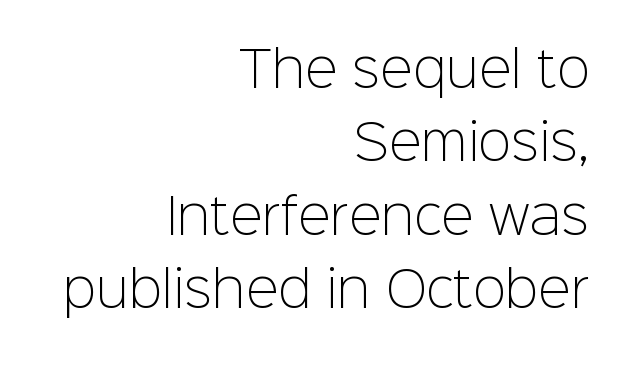
Q: Is the text bold? A: No.
Q: Is the text italic (slanted)? A: No, it is upright.
Q: Is the typeface a serif or a sans-serif typeface? A: Sans-serif.
Q: Is the text underlined? A: No.
Q: How is the paragraph aligned? A: Right-aligned.
Q: Is the spacing between letters normal or unusually wide? A: Normal.
Q: Is the spacing between lines tight, normal or loose? A: Normal.
Q: Width (condensed, normal, or wide)? A: Normal.
Q: Stroke contrast? A: Low.
Q: x-height? A: Medium.
Q: Monospaced? A: No.
